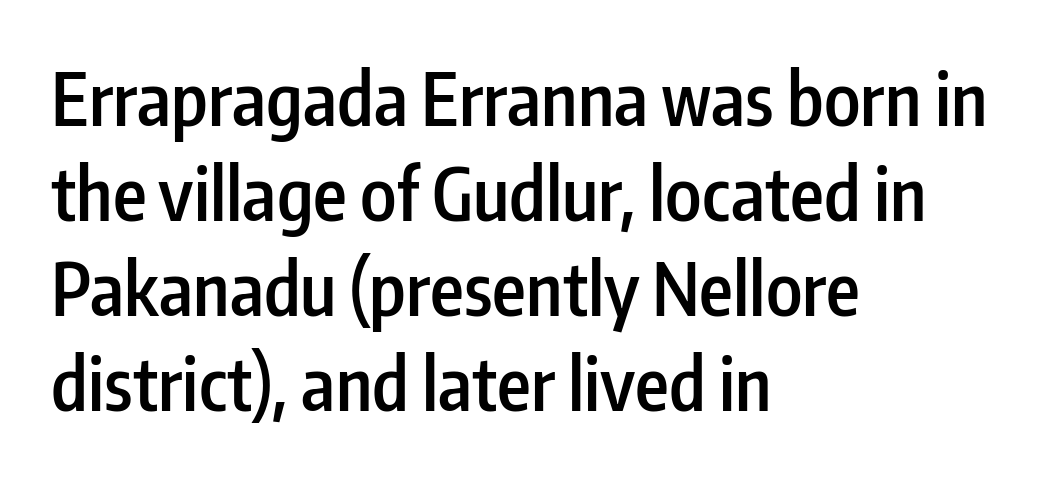
The image shows 72 px semibold, condensed sans-serif type, upright; set left-aligned, normal line spacing (1.32x), normal letter spacing, not underlined; low stroke contrast and a medium x-height.
